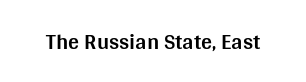
Short note: letters normally spaced. Words float on clear page, feet unadorned. The letters stand upright; this is a roman face. Heavy, bold letterforms.
